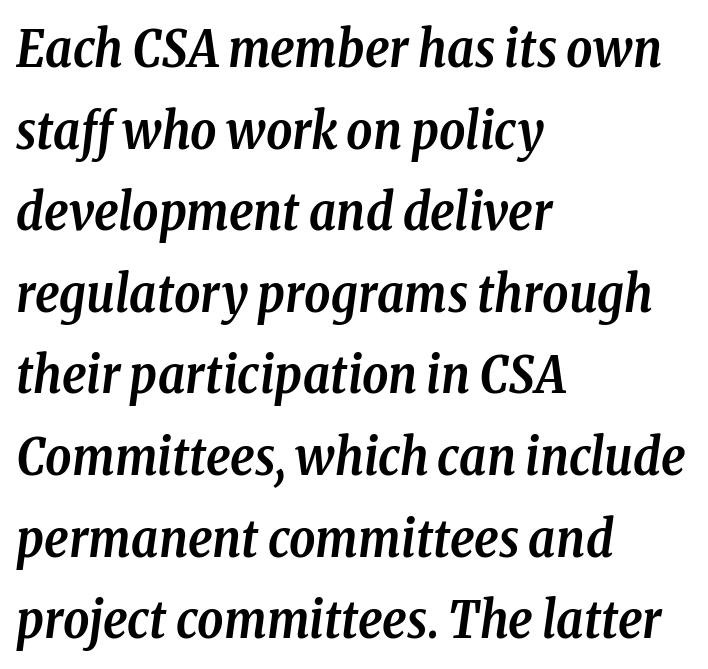
Q: Is the text bold? A: Yes.
Q: Is the text italic (slanted)? A: Yes, it leans right by about 8 degrees.
Q: Is the typeface a serif or a sans-serif typeface? A: Serif.
Q: Is the text underlined? A: No.
Q: How is the paragraph aligned? A: Left-aligned.
Q: Is the spacing between letters normal or unusually wide? A: Normal.
Q: Is the spacing between lines tight, normal or loose? A: Normal.
Q: Width (condensed, normal, or wide)? A: Condensed.
Q: Stroke contrast? A: Low.
Q: x-height? A: Medium.
Q: Monospaced? A: No.
